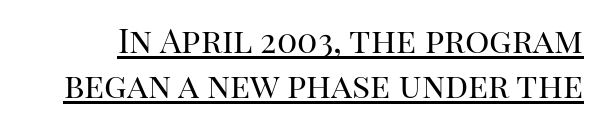
Compared with undecorated copy, this sample adds a rule below the words. Horizontal bands of white between lines are of average thickness. Proportional: the letters do not fall into vertical columns. Is there any slant? The stems are plumb. The horizontal fit of the characters is conventional and even.
